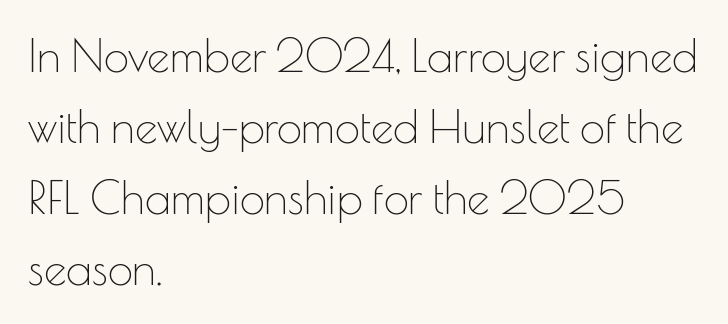
Q: Is the text bold? A: No.
Q: Is the text italic (slanted)? A: No, it is upright.
Q: Is the typeface a serif or a sans-serif typeface? A: Sans-serif.
Q: Is the text underlined? A: No.
Q: How is the paragraph aligned? A: Left-aligned.
Q: Is the spacing between letters normal or unusually wide? A: Normal.
Q: Is the spacing between lines tight, normal or loose? A: Normal.
Q: Width (condensed, normal, or wide)? A: Normal.
Q: Stroke contrast? A: Low.
Q: x-height? A: Small.
Q: Monospaced? A: No.
